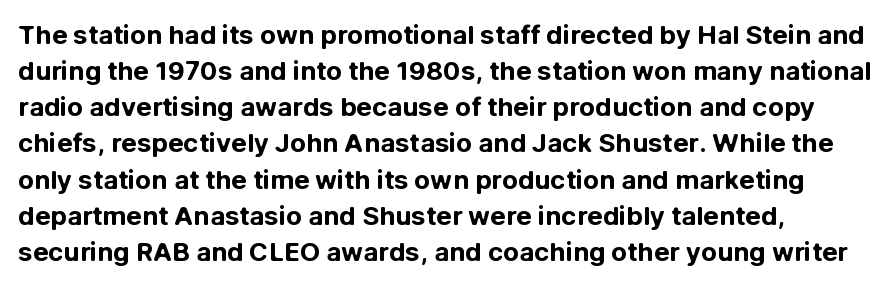
Q: Is the text bold? A: Yes.
Q: Is the text italic (slanted)? A: No, it is upright.
Q: Is the text underlined? A: No.
Q: How is the paragraph aligned? A: Left-aligned.
Q: Is the spacing between letters normal or unusually wide? A: Normal.
Q: Is the spacing between lines tight, normal or loose? A: Normal.
